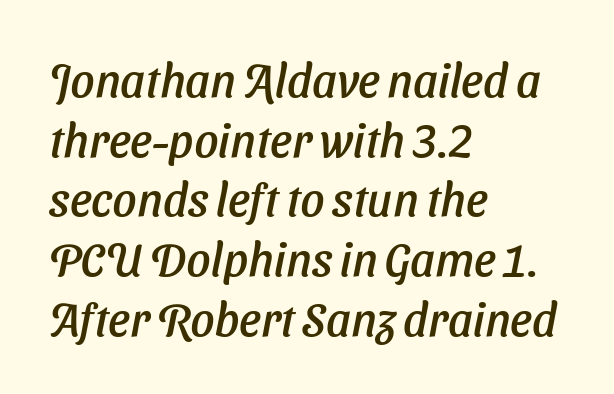
{"width": "normal", "stroke_contrast": "low", "x_height": "medium", "monospaced": "no", "underline": "no", "align": "left", "line_spacing": "normal", "line_spacing_ratio": 1.27, "letter_spacing": "normal", "letter_spacing_em": 0.0, "glyph_px": 47}
